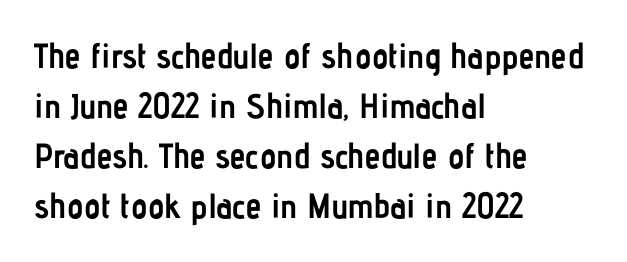
Italic: no, the glyphs are upright roman. In terms of letterspacing, this is plain default setting. In CSS terms this would be text-align: left. This is heavy type, rendered in bold. Is there much room between lines? A standard amount, neither cramped nor airy.
